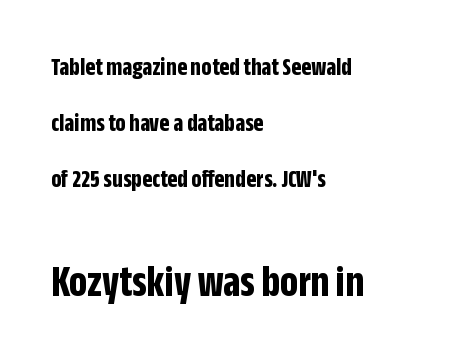
Visually the block forms a straight wall on the left and a jagged coastline on the right. Designer's note — italics off, roman on. The leading is generous, giving the passage an open texture. Letterform terminals end flat and unadorned throughout the passage. Is this a fixed-width face? No — the glyphs have proportional, varying widths. The glyphs have the mass of a bold cut.
